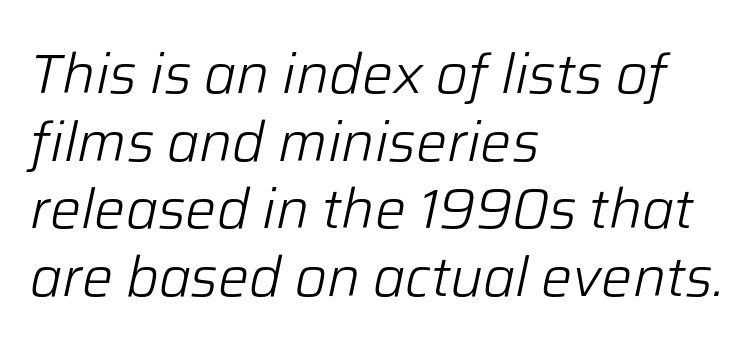
The image shows 55 px light type, italic (leaning right); set left-aligned, line spacing 1.23x, normal letter spacing, not underlined; low stroke contrast and a medium x-height.
